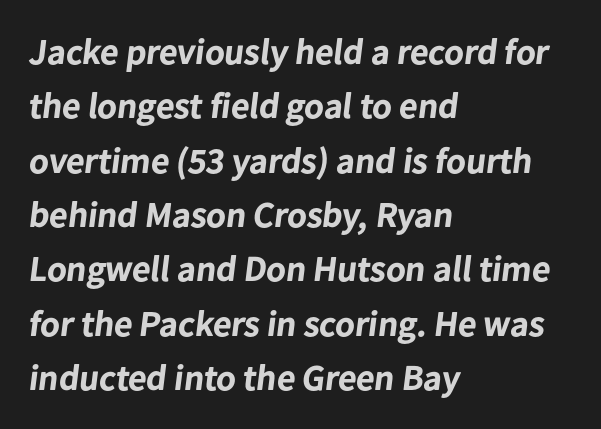
Q: Is the text bold? A: Yes.
Q: Is the typeface a serif or a sans-serif typeface? A: Sans-serif.
Q: Is the text underlined? A: No.
Q: How is the paragraph aligned? A: Left-aligned.
Q: Is the spacing between letters normal or unusually wide? A: Normal.
Q: Is the spacing between lines tight, normal or loose? A: Normal.
Q: Width (condensed, normal, or wide)? A: Normal.
Q: Stroke contrast? A: Low.
Q: x-height? A: Medium.
Q: Monospaced? A: No.
